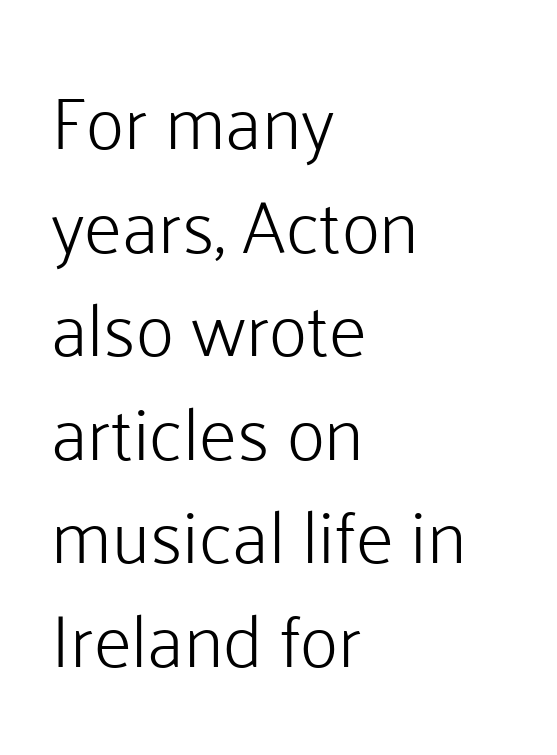
The image shows 74 px light sans-serif type, upright; set left-aligned, normal line spacing (1.4x), normal letter spacing, not underlined; low stroke contrast and a medium x-height.
